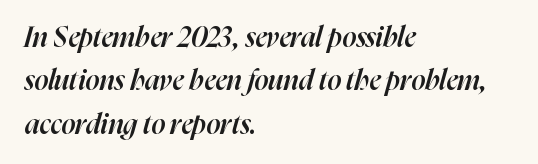
The image shows 28 px semibold type, italic (leaning right); set left-aligned, normal line spacing (1.55x), normal letter spacing, not underlined; high stroke contrast and a medium x-height.
